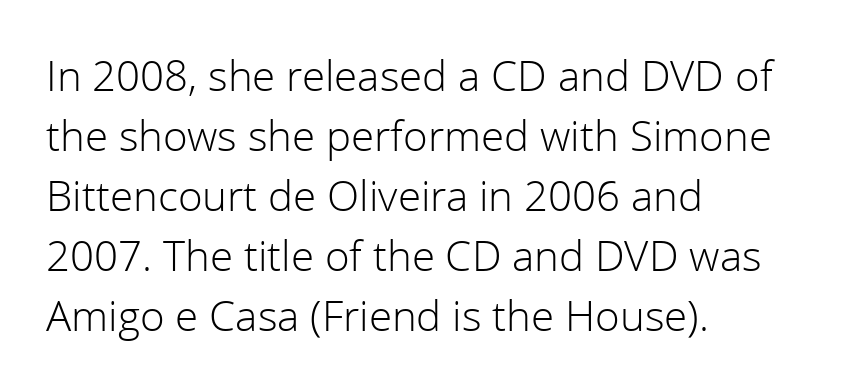
The image shows 42 px light sans-serif type, upright; set left-aligned, normal line spacing (1.43x), normal letter spacing, not underlined; a medium x-height.
